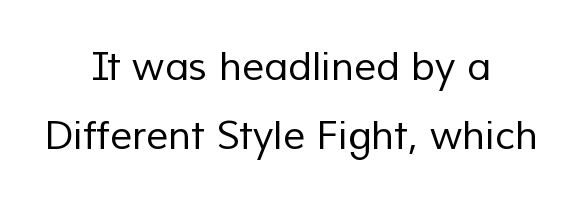
Characters follow at the spacing the type designer built in. Font category for this specimen: sans-serif. The paragraph has two soft edges and a firm central axis. Only glyphs here, with clear space below each row. These glyphs show unthickened strokes, regular width or finer.
